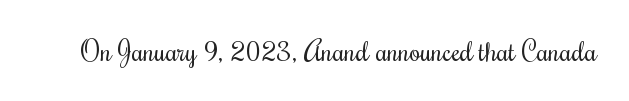
The image shows 28 px regular-weight, condensed serif type; set normal letter spacing, not underlined; medium stroke contrast and a small x-height.
